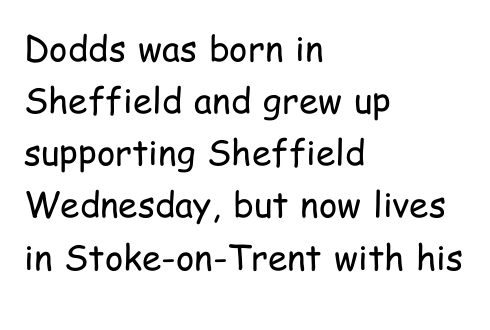
The image shows 35 px regular-weight, condensed sans-serif type, upright; set left-aligned, normal line spacing (1.49x), normal letter spacing, not underlined; low stroke contrast and a medium x-height.
